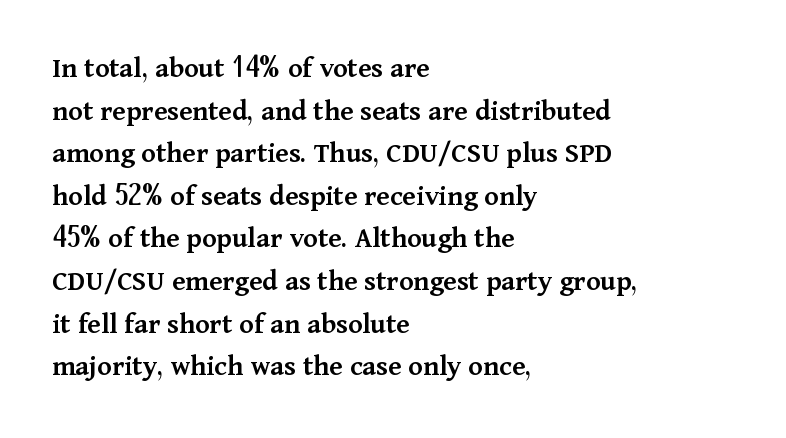
The lettering holds an erect, upright posture throughout. Only glyphs here, with clear space below each row. A student would call this left alignment; a typographer would say flush left, rag right. How would I describe the line gaps? Plain and ordinary. Think of a printed novel: that variable character pitch is what you see here. Observe the ordinary spacing: letters are neighbours, not strangers.
